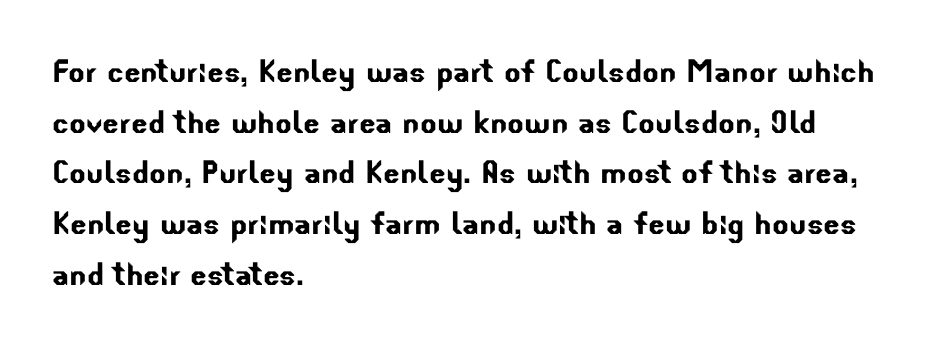
The image shows 39 px sans-serif type; set left-aligned, normal line spacing (1.3x), normal letter spacing, not underlined; low stroke contrast and a small x-height.
